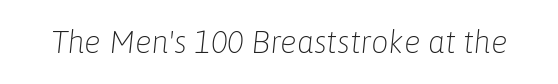
Q: Is the text bold? A: No.
Q: Is the text italic (slanted)? A: Yes, it leans right by about 6 degrees.
Q: Is the text underlined? A: No.
Q: Is the spacing between letters normal or unusually wide? A: Normal.
Q: Width (condensed, normal, or wide)? A: Normal.
Q: Stroke contrast? A: Low.
Q: x-height? A: Medium.
Q: Monospaced? A: No.
